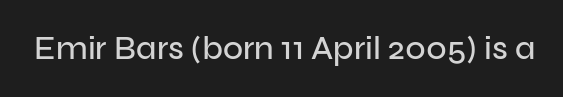
{"serif": "no", "italic": "no", "width": "normal", "stroke_contrast": "low", "x_height": "medium", "monospaced": "no", "underline": "no", "letter_spacing": "normal", "letter_spacing_em": 0.0, "glyph_px": 33}
